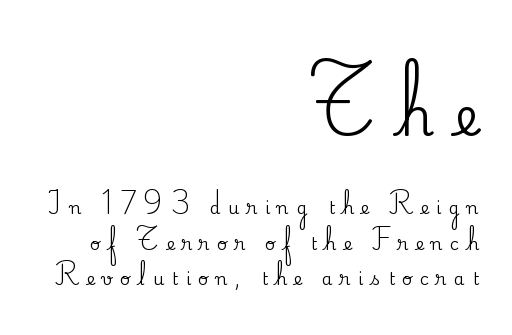
The image shows 53 px serif type, upright; set right-aligned, loose line spacing (1.96x), unusually wide letter spacing (+0.4 em), not underlined; the first (top) block is 2.94x larger; medium stroke contrast and a small x-height.
